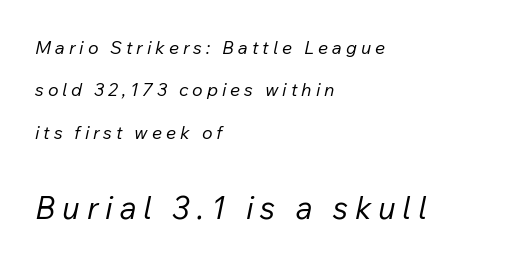
{"italic": "yes", "lean": "right", "slant_degrees": 12, "bold": "no", "weight": "regular", "width": "normal", "stroke_contrast": "low", "x_height": "medium", "monospaced": "no", "underline": "no", "align": "left", "line_spacing": "loose", "line_spacing_ratio": 2.35, "letter_spacing": "wide", "letter_spacing_em": 0.22, "larger_block": "second", "size_ratio": 1.72, "glyph_px": 31}
